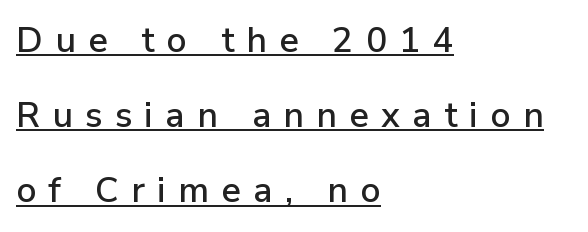
The image shows 35 px sans-serif type, upright; set left-aligned, loose line spacing (2.15x), unusually wide letter spacing (+0.35 em), underlined; low stroke contrast and a medium x-height.
